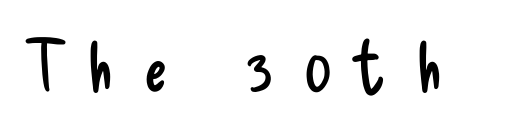
Varying glyph widths throughout — classic text-font behaviour. Loose tracking; the words dissolve into strings of separated letters. Serifs: no, the terminals of the letterforms are clean. Is the stroke heavy? The answer is a plain regular-or-lighter.
